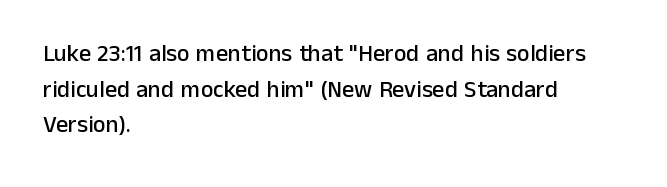
The image shows 24 px text type, upright; set left-aligned, normal line spacing (1.48x), normal letter spacing, not underlined.
